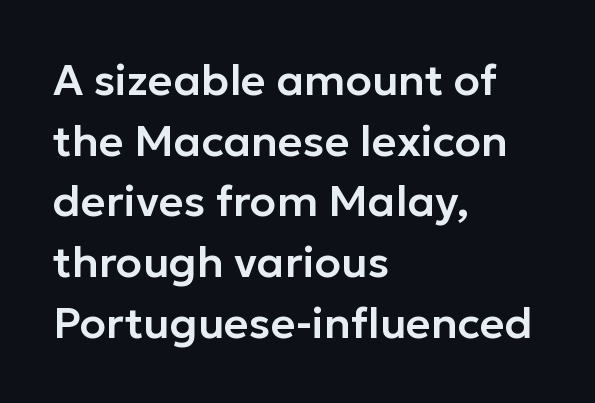
Q: Is the text italic (slanted)? A: No, it is upright.
Q: Is the typeface a serif or a sans-serif typeface? A: Sans-serif.
Q: Is the text underlined? A: No.
Q: How is the paragraph aligned? A: Left-aligned.
Q: Is the spacing between letters normal or unusually wide? A: Normal.
Q: Is the spacing between lines tight, normal or loose? A: Normal.
Q: Width (condensed, normal, or wide)? A: Normal.
Q: Stroke contrast? A: Low.
Q: x-height? A: Medium.
Q: Monospaced? A: No.
